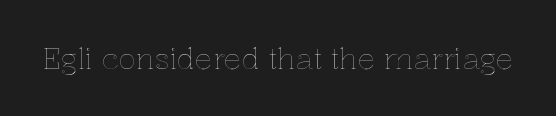
{"italic": "no", "width": "normal", "x_height": "medium", "monospaced": "no", "underline": "no", "letter_spacing": "normal", "letter_spacing_em": 0.0, "glyph_px": 29}
